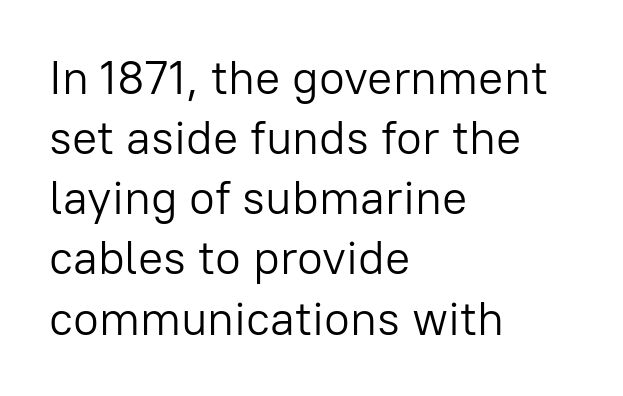
The image shows 47 px light sans-serif type, upright; set left-aligned, normal line spacing (1.28x), normal letter spacing, not underlined; low stroke contrast and a medium x-height.
